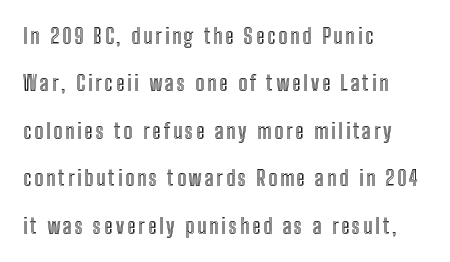
Q: Is the text italic (slanted)? A: No, it is upright.
Q: Is the text underlined? A: No.
Q: How is the paragraph aligned? A: Left-aligned.
Q: Is the spacing between lines tight, normal or loose? A: Loose.
